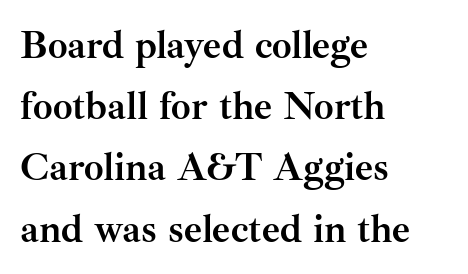
The image shows 39 px semibold serif type, upright; set left-aligned, normal line spacing (1.57x), normal letter spacing, not underlined; medium stroke contrast and a small x-height.
